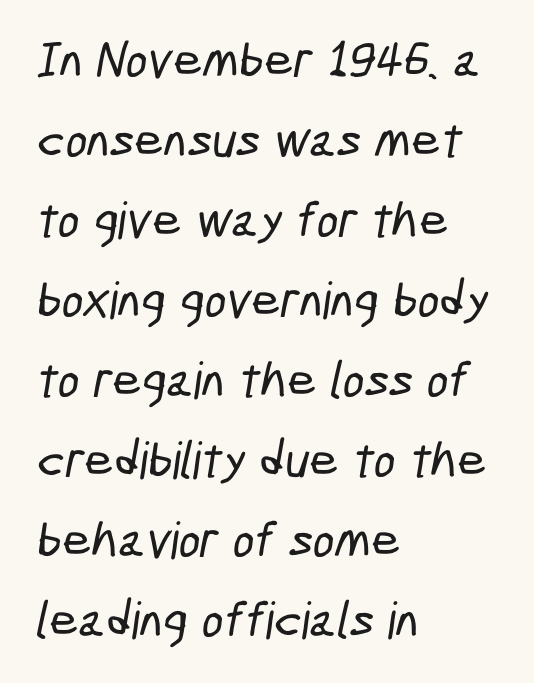
Is the letter spacing exaggerated? No — it looks like the ordinary default. Reading down the column, the eye jumps a familiar distance to each next line. Spacing verdict: proportional, widths tailored to each character. The baseline area is clear. All the whitespace from short lines collects on the right. The glyphs in this specimen are sans serif.
